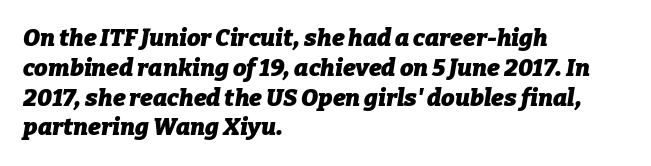
Q: Is the text bold? A: Yes.
Q: Is the text italic (slanted)? A: Yes, it leans right by about 9 degrees.
Q: Is the text underlined? A: No.
Q: How is the paragraph aligned? A: Left-aligned.
Q: Is the spacing between letters normal or unusually wide? A: Normal.
